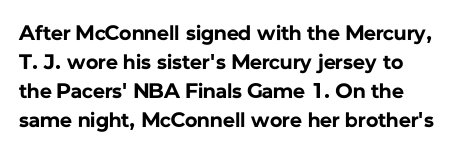
Beneath every word, the page is bare. In terms of posture, this sample is upright. Regular leading. Typesetter's note: full bold, strokes at maximum text heaviness. Each word holds together tightly as a unit, with standard inter-letter gaps.
